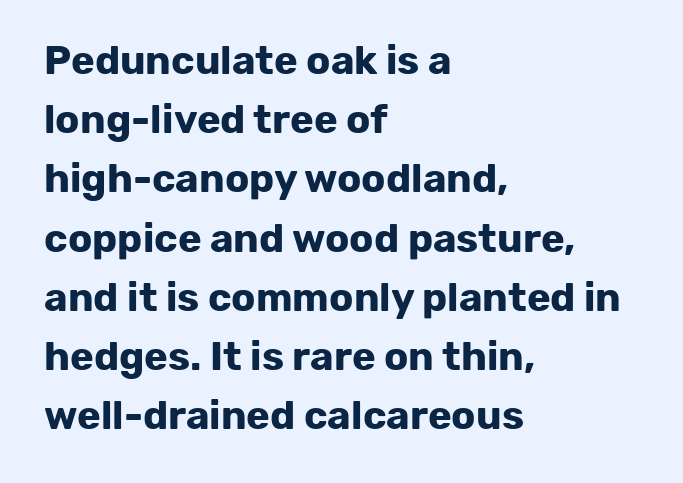
The image shows 40 px bold sans-serif type, upright; set left-aligned, normal line spacing (1.48x), normal letter spacing, not underlined; low stroke contrast and a medium x-height.
